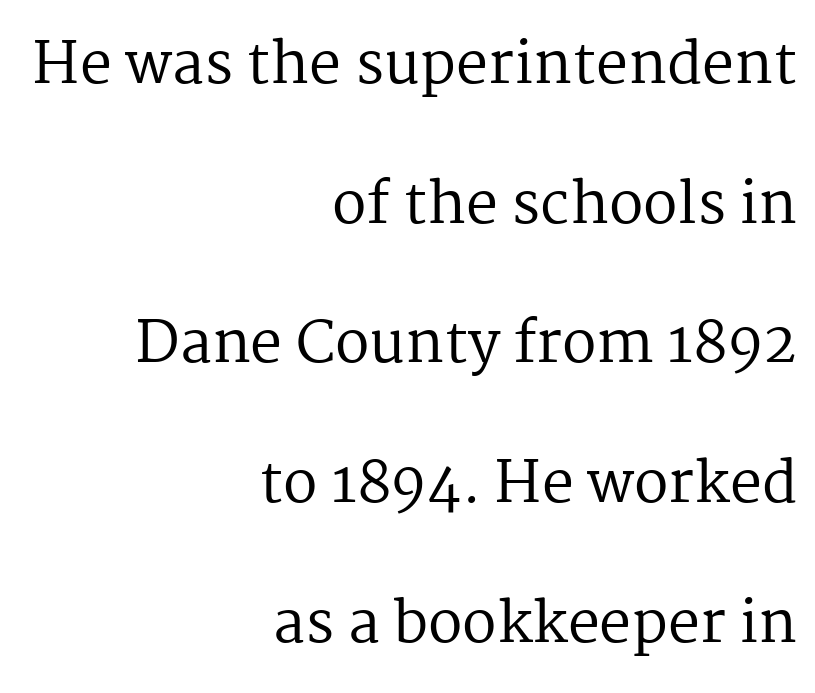
The image shows 57 px regular-weight serif type, upright; set right-aligned, loose line spacing (2.45x), normal letter spacing, not underlined; medium stroke contrast and a medium x-height.
